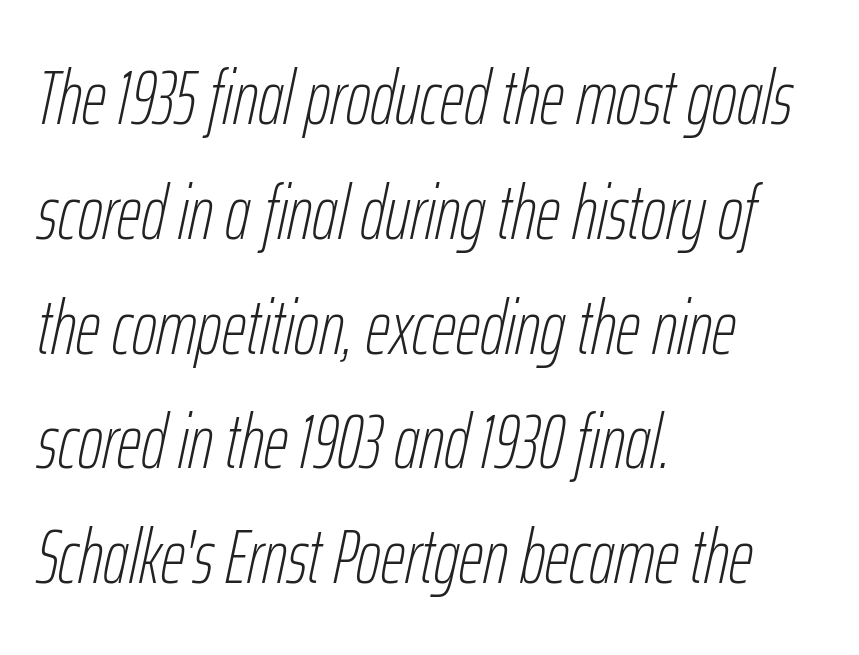
No word sits above an underline. Observe the lean: these are italic letterforms. Short and long lines alike share a common starting point at left. Proportional: the letters do not fall into vertical columns. The face looks like a standard text weight, possibly lighter.
